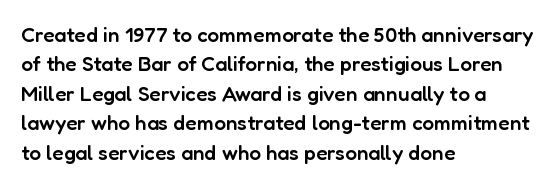
The image shows 21 px text type, upright; set left-aligned, normal line spacing (1.4x), normal letter spacing, not underlined.
